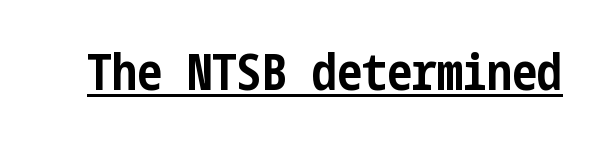
The image shows 50 px bold, condensed sans-serif type, upright; set normal letter spacing, underlined; low stroke contrast and a medium x-height.
